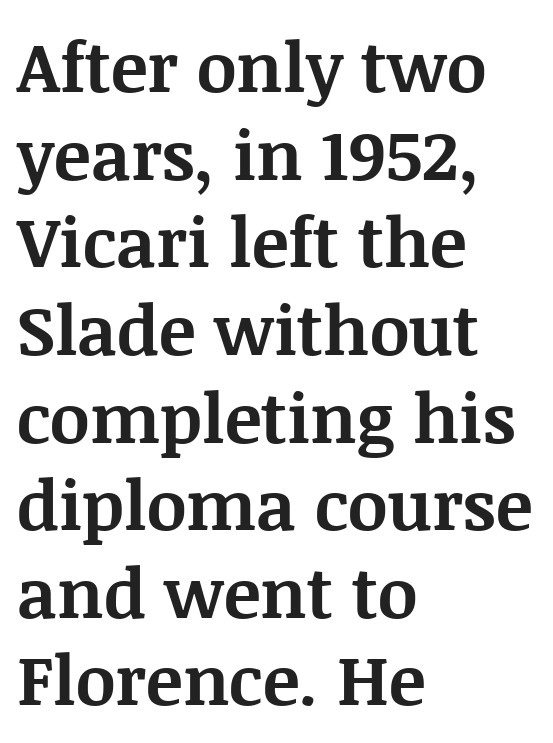
Q: Is the text bold? A: Yes.
Q: Is the text italic (slanted)? A: No, it is upright.
Q: Is the typeface a serif or a sans-serif typeface? A: Serif.
Q: Is the text underlined? A: No.
Q: How is the paragraph aligned? A: Left-aligned.
Q: Is the spacing between letters normal or unusually wide? A: Normal.
Q: Is the spacing between lines tight, normal or loose? A: Normal.
Q: Width (condensed, normal, or wide)? A: Normal.
Q: Stroke contrast? A: Medium.
Q: x-height? A: Large.
Q: Monospaced? A: No.
